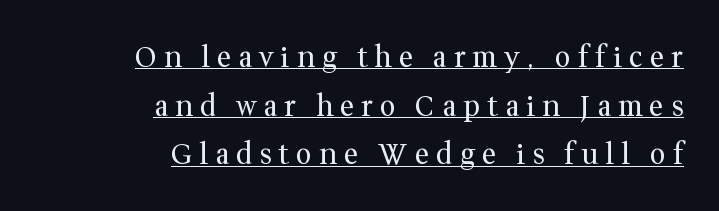
Q: Is the text bold? A: No.
Q: Is the text italic (slanted)? A: No, it is upright.
Q: Is the typeface a serif or a sans-serif typeface? A: Serif.
Q: Is the text underlined? A: Yes.
Q: How is the paragraph aligned? A: Right-aligned.
Q: Is the spacing between letters normal or unusually wide? A: Unusually wide.
Q: Width (condensed, normal, or wide)? A: Normal.
Q: Stroke contrast? A: Medium.
Q: x-height? A: Medium.
Q: Monospaced? A: No.
